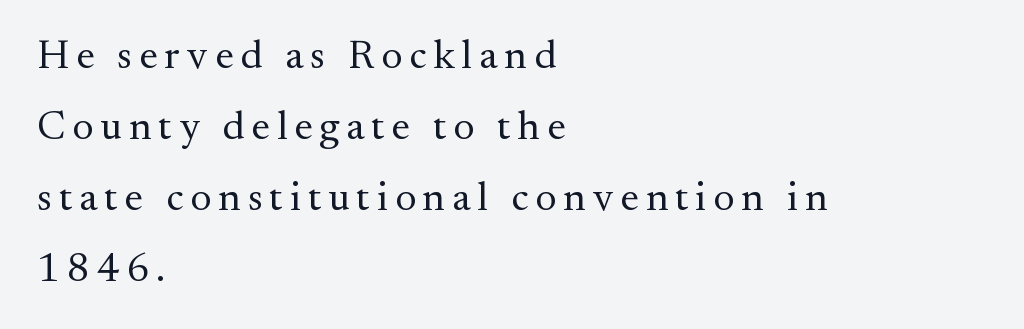
{"serif": "yes", "italic": "no", "bold": "no", "weight": "regular", "width": "normal", "stroke_contrast": "medium", "x_height": "small", "monospaced": "no", "underline": "no", "align": "left", "line_spacing_ratio": 1.73, "glyph_px": 41}
